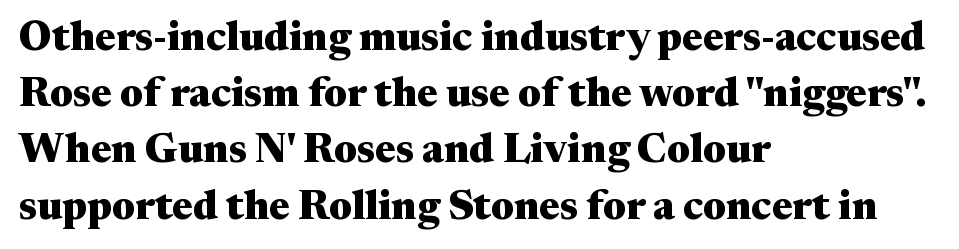
Reading down the block, your eye returns to a fixed left position each line. This is serif lettering, the kind often seen in printed books. Nothing unusual about the tracking: characters are spaced as the font intends. The characters look thick and weighty, a clear bold.
